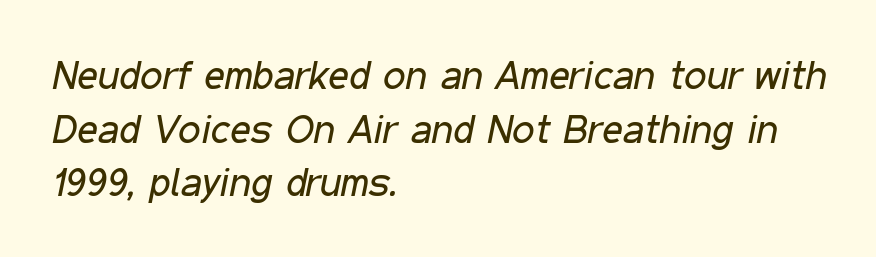
The image shows 40 px regular-weight, condensed type, italic (leaning right); set left-aligned, normal line spacing (1.34x), normal letter spacing, not underlined; low stroke contrast and a medium x-height.
